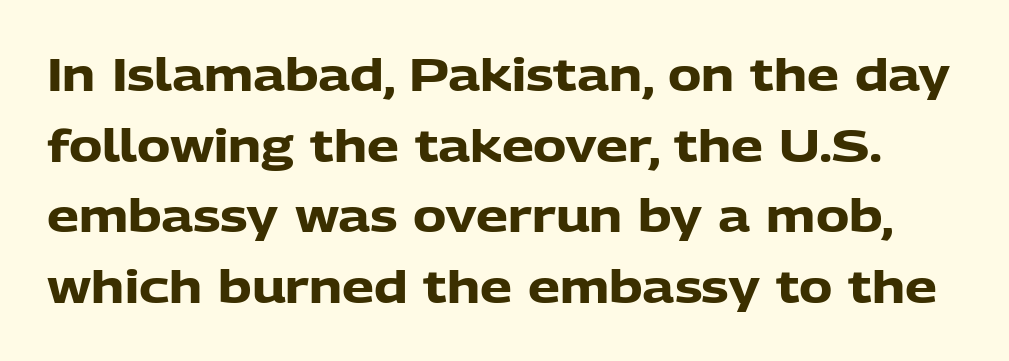
{"serif": "no", "italic": "no", "bold": "yes", "weight": "heavy", "width": "normal", "stroke_contrast": "low", "x_height": "medium", "monospaced": "no", "underline": "no", "line_spacing": "normal", "line_spacing_ratio": 1.57, "letter_spacing": "normal", "letter_spacing_em": 0.0, "glyph_px": 45}
